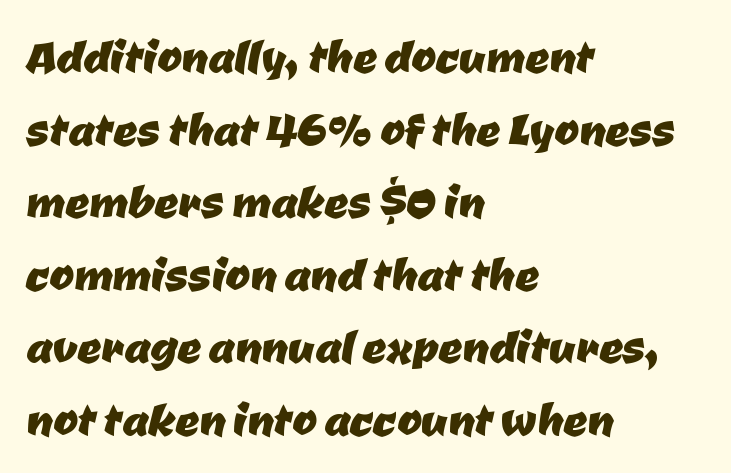
The image shows 59 px sans-serif type; set left-aligned, line spacing 1.23x, normal letter spacing, not underlined; low stroke contrast and a medium x-height.
